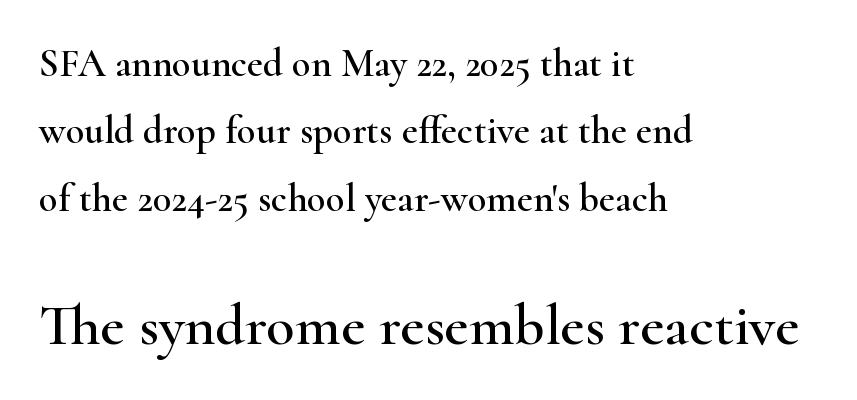
{"serif": "yes", "italic": "no", "width": "wide", "stroke_contrast": "high", "x_height": "small", "monospaced": "no", "underline": "no", "align": "left", "line_spacing_ratio": 1.73, "letter_spacing": "normal", "letter_spacing_em": 0.0, "larger_block": "second", "size_ratio": 1.51, "glyph_px": 59}
